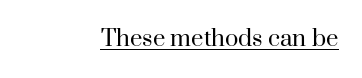
Does a line run under the words? Yes, clearly. Each word holds together tightly as a unit, with standard inter-letter gaps. When letters stand straight like this, we call the style roman or upright. Compared with a typical body face, this is equally light or lighter still.
